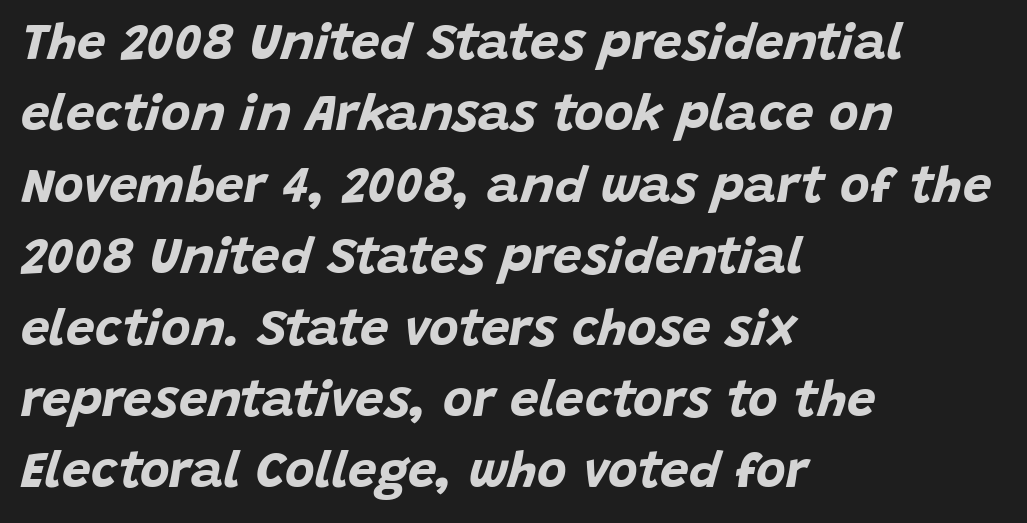
Q: Is the text bold? A: Yes.
Q: Is the text italic (slanted)? A: Yes, it leans right by about 15 degrees.
Q: Is the text underlined? A: No.
Q: How is the paragraph aligned? A: Left-aligned.
Q: Is the spacing between letters normal or unusually wide? A: Normal.
Q: Is the spacing between lines tight, normal or loose? A: Normal.
Q: Width (condensed, normal, or wide)? A: Normal.
Q: Stroke contrast? A: Low.
Q: x-height? A: Large.
Q: Monospaced? A: No.
